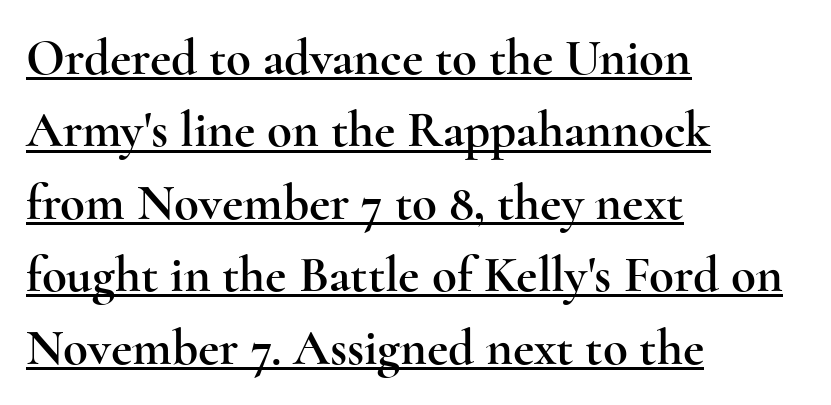
{"serif": "yes", "italic": "no", "width": "wide", "x_height": "small", "monospaced": "no", "underline": "yes", "align": "left", "line_spacing": "normal", "line_spacing_ratio": 1.42, "letter_spacing": "normal", "letter_spacing_em": 0.0, "glyph_px": 51}
